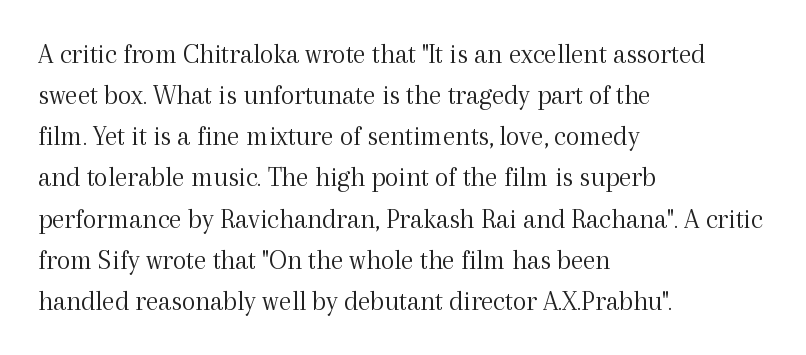
{"serif": "yes", "italic": "no", "bold": "no", "weight": "light", "width": "normal", "x_height": "medium", "monospaced": "no", "underline": "no", "align": "left", "line_spacing": "normal", "line_spacing_ratio": 1.47, "letter_spacing": "normal", "letter_spacing_em": 0.0, "glyph_px": 28}
